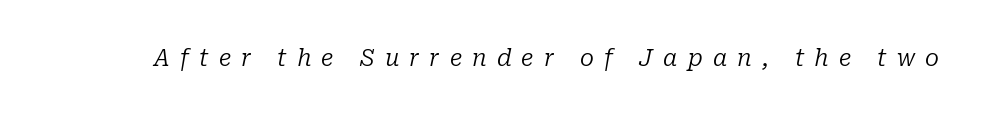
Compared with typical body copy, the letter spacing here is much looser. The area under the type is left untouched. This reads as an unemphasized weight, regular at the heaviest. The glyphs look as if they've been sheared to an angle.
